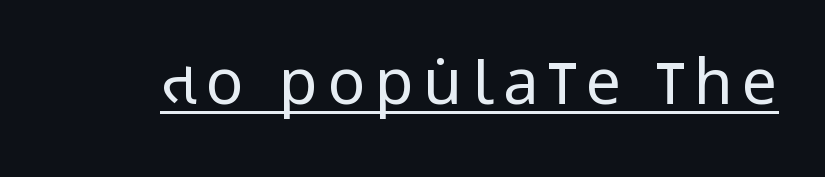
The image shows 63 px regular-weight, condensed sans-serif type, upright; set underlined; low stroke contrast and a large x-height.
